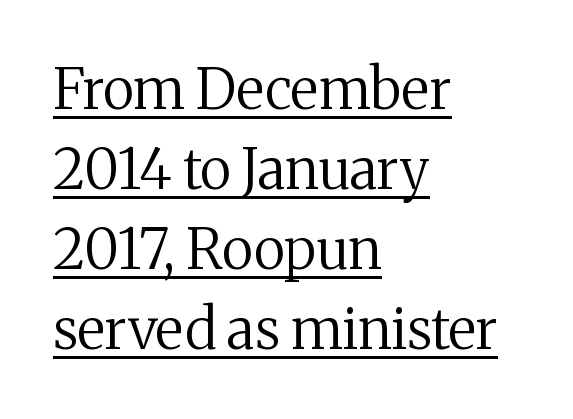
Q: Is the text bold? A: No.
Q: Is the text italic (slanted)? A: No, it is upright.
Q: Is the typeface a serif or a sans-serif typeface? A: Serif.
Q: Is the text underlined? A: Yes.
Q: How is the paragraph aligned? A: Left-aligned.
Q: Is the spacing between letters normal or unusually wide? A: Normal.
Q: Is the spacing between lines tight, normal or loose? A: Normal.
Q: Width (condensed, normal, or wide)? A: Normal.
Q: Stroke contrast? A: Medium.
Q: x-height? A: Medium.
Q: Monospaced? A: No.
